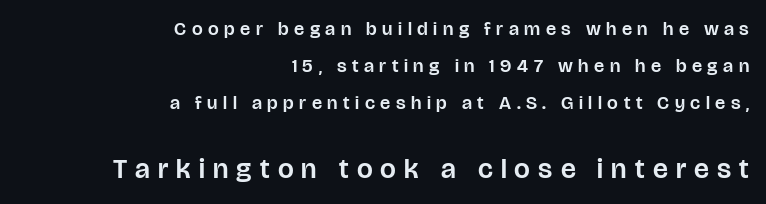
{"serif": "no", "italic": "no", "width": "normal", "stroke_contrast": "low", "x_height": "large", "monospaced": "no", "underline": "no", "align": "right", "line_spacing": "loose", "line_spacing_ratio": 1.96, "letter_spacing": "wide", "letter_spacing_em": 0.29, "larger_block": "second", "size_ratio": 1.47, "glyph_px": 28}
